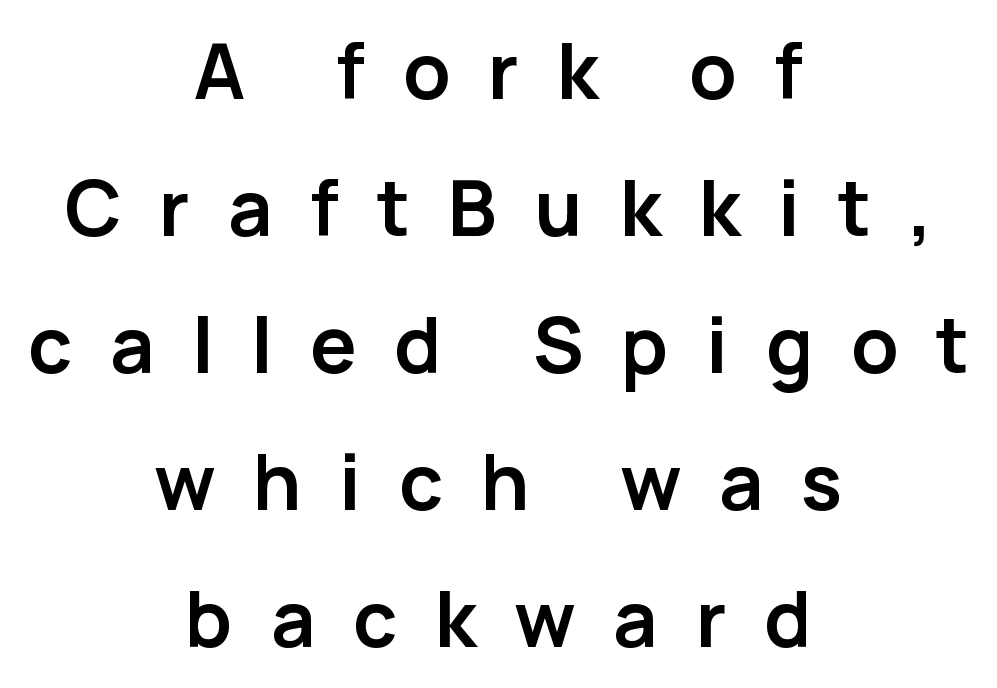
Q: Is the text bold? A: Yes.
Q: Is the text italic (slanted)? A: No, it is upright.
Q: Is the typeface a serif or a sans-serif typeface? A: Sans-serif.
Q: Is the text underlined? A: No.
Q: How is the paragraph aligned? A: Centered.
Q: Is the spacing between letters normal or unusually wide? A: Unusually wide.
Q: Width (condensed, normal, or wide)? A: Normal.
Q: Stroke contrast? A: Low.
Q: x-height? A: Medium.
Q: Monospaced? A: No.
